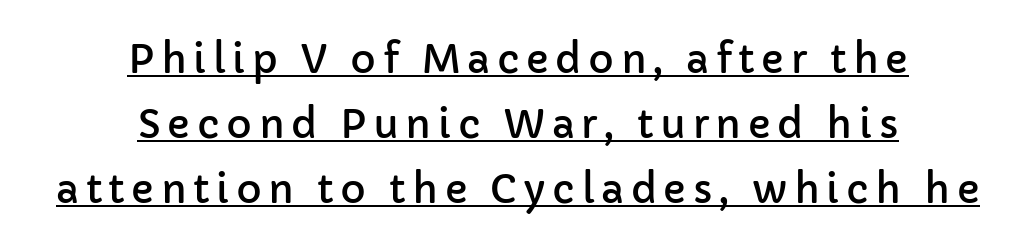
Q: Is the text italic (slanted)? A: No, it is upright.
Q: Is the typeface a serif or a sans-serif typeface? A: Sans-serif.
Q: Is the text underlined? A: Yes.
Q: How is the paragraph aligned? A: Centered.
Q: Is the spacing between lines tight, normal or loose? A: Normal.
Q: Width (condensed, normal, or wide)? A: Normal.
Q: Stroke contrast? A: Low.
Q: x-height? A: Medium.
Q: Monospaced? A: No.
